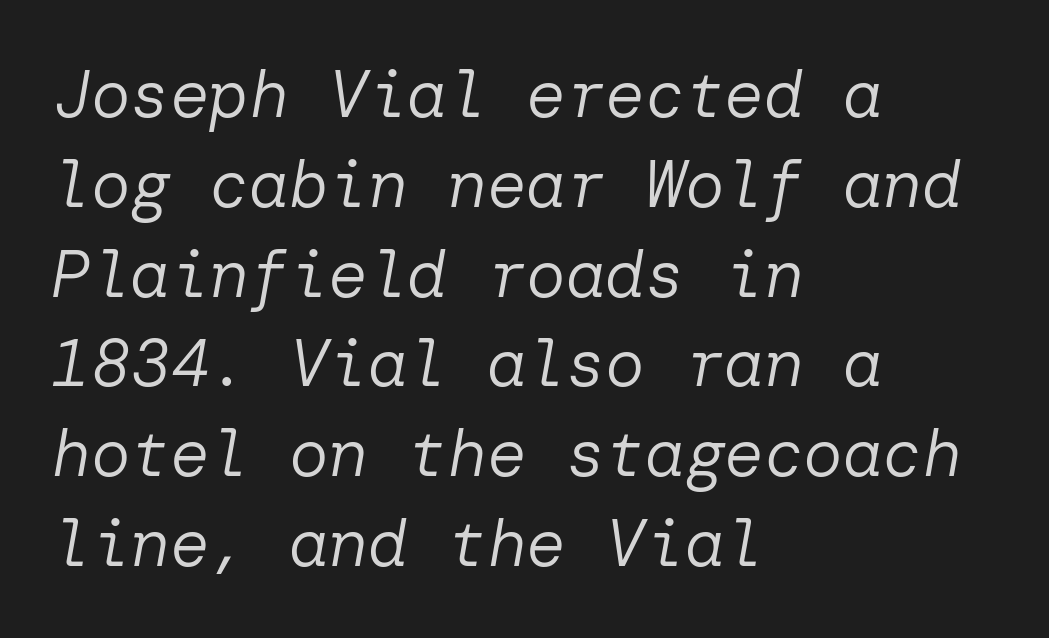
Q: Is the text bold? A: No.
Q: Is the text italic (slanted)? A: Yes, it leans right by about 10 degrees.
Q: Is the text underlined? A: No.
Q: How is the paragraph aligned? A: Left-aligned.
Q: Is the spacing between letters normal or unusually wide? A: Normal.
Q: Is the spacing between lines tight, normal or loose? A: Normal.
Q: Width (condensed, normal, or wide)? A: Normal.
Q: Stroke contrast? A: Low.
Q: x-height? A: Medium.
